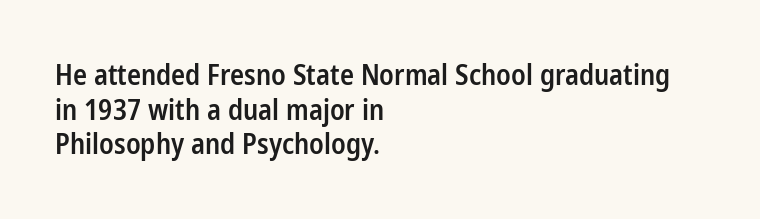
Q: Is the text bold? A: Semi-bold.
Q: Is the text italic (slanted)? A: No, it is upright.
Q: Is the typeface a serif or a sans-serif typeface? A: Sans-serif.
Q: Is the text underlined? A: No.
Q: How is the paragraph aligned? A: Left-aligned.
Q: Is the spacing between letters normal or unusually wide? A: Normal.
Q: Width (condensed, normal, or wide)? A: Condensed.
Q: Stroke contrast? A: Low.
Q: x-height? A: Medium.
Q: Monospaced? A: No.
